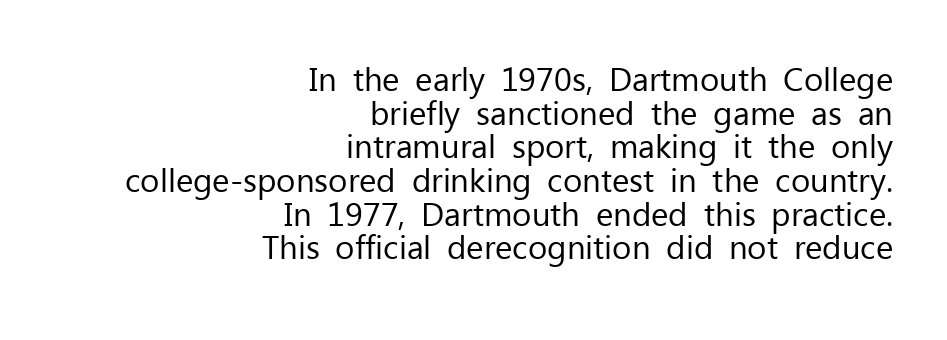
Q: Is the text bold? A: No.
Q: Is the text italic (slanted)? A: No, it is upright.
Q: Is the typeface a serif or a sans-serif typeface? A: Sans-serif.
Q: Is the text underlined? A: No.
Q: How is the paragraph aligned? A: Right-aligned.
Q: Is the spacing between letters normal or unusually wide? A: Normal.
Q: Is the spacing between lines tight, normal or loose? A: Tight.
Q: Width (condensed, normal, or wide)? A: Normal.
Q: Stroke contrast? A: Low.
Q: x-height? A: Medium.
Q: Monospaced? A: No.
